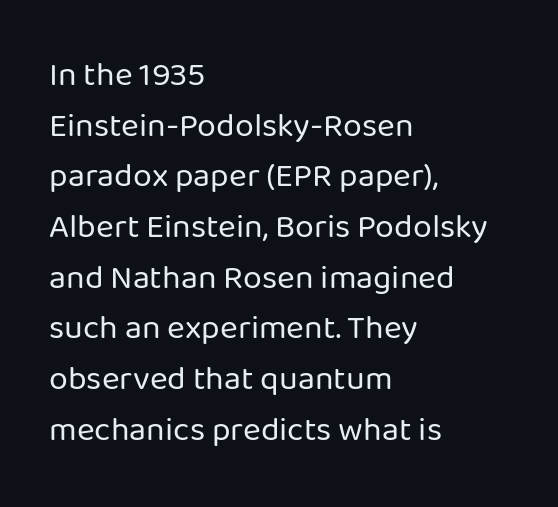
{"serif": "no", "italic": "no", "bold": "no", "weight": "regular", "width": "normal", "stroke_contrast": "low", "x_height": "medium", "monospaced": "no", "underline": "no", "align": "left", "line_spacing": "normal", "line_spacing_ratio": 1.49, "letter_spacing": "normal", "letter_spacing_em": 0.0, "glyph_px": 34}
